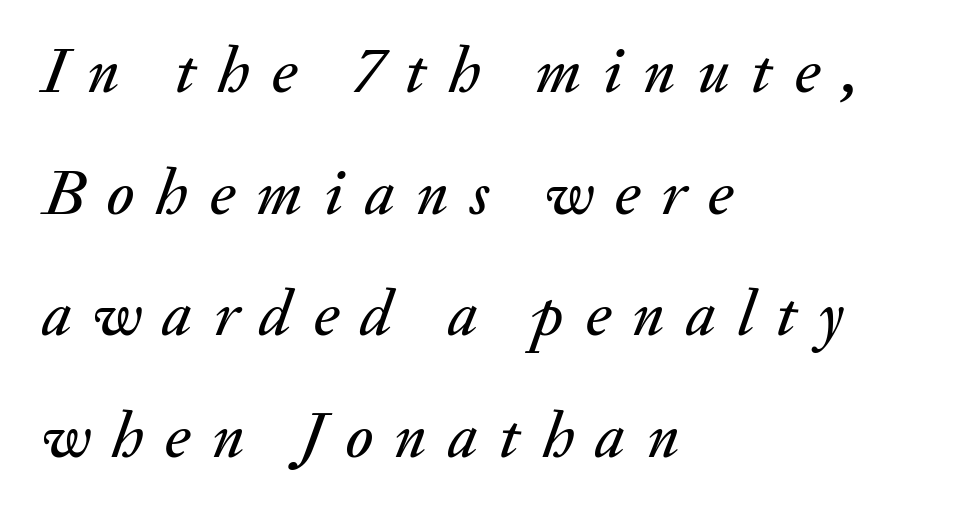
{"italic": "yes", "lean": "right", "slant_degrees": 20, "width": "normal", "stroke_contrast": "medium", "x_height": "small", "monospaced": "no", "underline": "no", "align": "left", "line_spacing_ratio": 1.87, "letter_spacing": "wide", "letter_spacing_em": 0.33, "glyph_px": 65}
